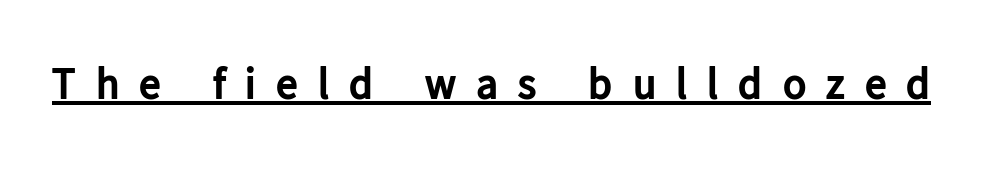
Q: Is the text bold? A: Yes.
Q: Is the text italic (slanted)? A: No, it is upright.
Q: Is the typeface a serif or a sans-serif typeface? A: Sans-serif.
Q: Is the text underlined? A: Yes.
Q: Is the spacing between letters normal or unusually wide? A: Unusually wide.
Q: Width (condensed, normal, or wide)? A: Normal.
Q: Stroke contrast? A: Low.
Q: x-height? A: Medium.
Q: Monospaced? A: No.
